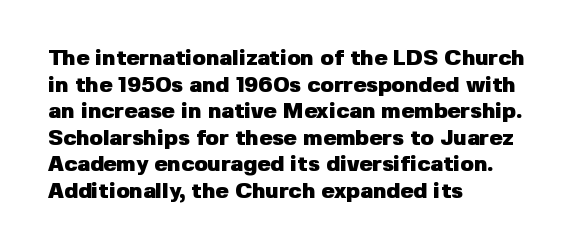
The image shows 22 px bold type, upright; set left-aligned, line spacing 1.21x, normal letter spacing, not underlined.
